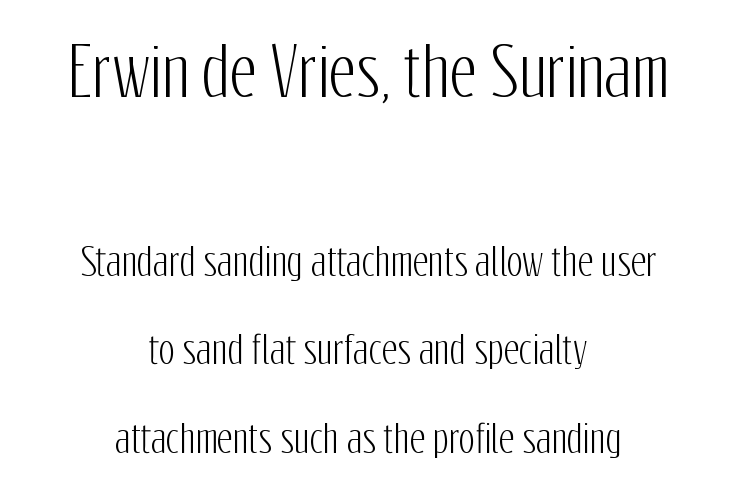
Q: Is the text italic (slanted)? A: No, it is upright.
Q: Is the typeface a serif or a sans-serif typeface? A: Sans-serif.
Q: Is the text underlined? A: No.
Q: How is the paragraph aligned? A: Centered.
Q: Is the spacing between letters normal or unusually wide? A: Normal.
Q: Is the spacing between lines tight, normal or loose? A: Loose.
Q: Which block of text is set in a larger size, the first (top) or the second (bottom)? A: The first (top) one.
Q: Width (condensed, normal, or wide)? A: Condensed.
Q: Stroke contrast? A: Low.
Q: x-height? A: Medium.
Q: Monospaced? A: No.
